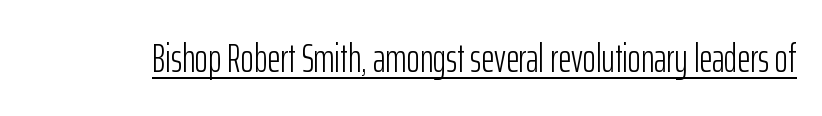
Q: Is the text bold? A: No.
Q: Is the text italic (slanted)? A: No, it is upright.
Q: Is the typeface a serif or a sans-serif typeface? A: Sans-serif.
Q: Is the text underlined? A: Yes.
Q: Is the spacing between letters normal or unusually wide? A: Normal.
Q: Width (condensed, normal, or wide)? A: Condensed.
Q: Stroke contrast? A: Low.
Q: x-height? A: Medium.
Q: Monospaced? A: No.
